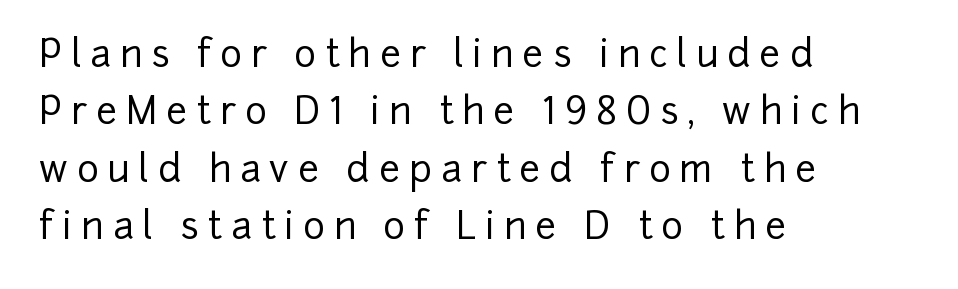
One-word summary of the alignment: left. In terms of letterspacing, this is a distinctly airy, spread setting. Looks like regular typesetting: each glyph gets only the width it needs. Glance below the letters and you will spot only blank space. How would I describe the line gaps? Plain and ordinary.
